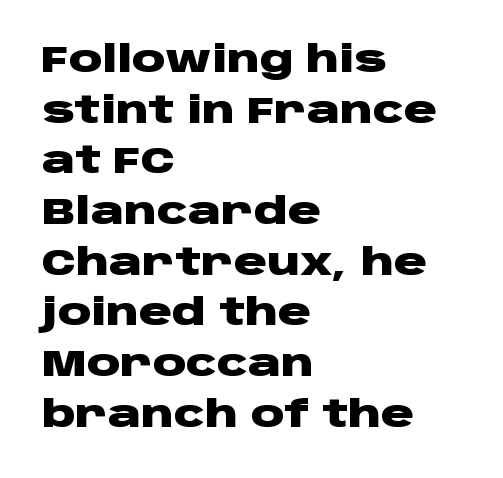
{"serif": "no", "italic": "no", "bold": "yes", "weight": "heavy", "width": "wide", "stroke_contrast": "low", "x_height": "large", "monospaced": "no", "underline": "no", "align": "left", "line_spacing": "normal", "line_spacing_ratio": 1.37, "letter_spacing": "normal", "letter_spacing_em": 0.0, "glyph_px": 37}
